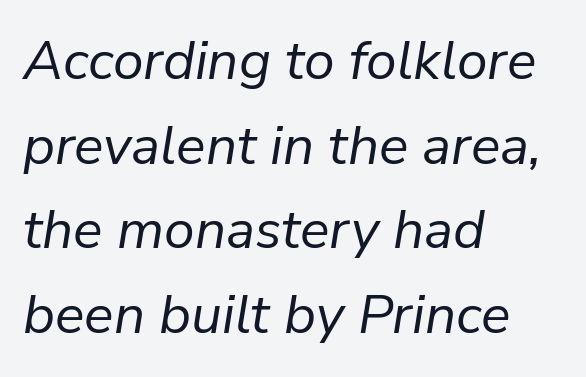
The image shows 55 px regular-weight type, italic (leaning right); set left-aligned, normal line spacing (1.54x), normal letter spacing, not underlined; low stroke contrast and a medium x-height.
